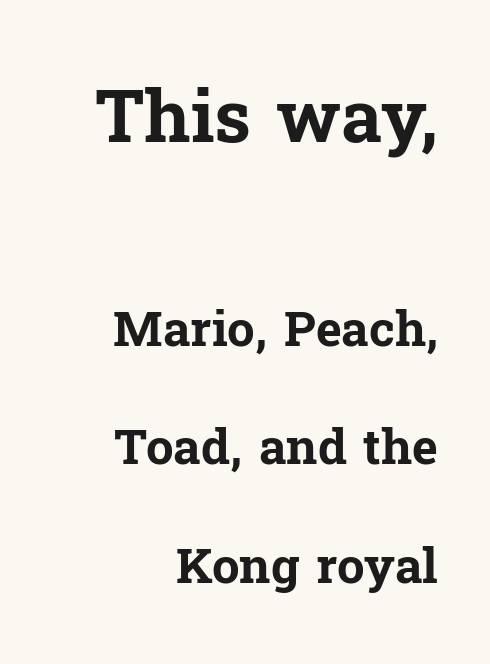
{"serif": "yes", "italic": "no", "bold": "yes", "weight": "bold", "width": "normal", "stroke_contrast": "low", "x_height": "medium", "monospaced": "no", "underline": "no", "align": "right", "line_spacing": "loose", "line_spacing_ratio": 2.41, "letter_spacing": "normal", "letter_spacing_em": 0.0, "larger_block": "first", "size_ratio": 1.49, "glyph_px": 73}
